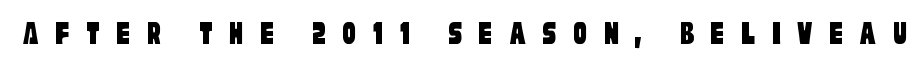
{"serif": "no", "width": "condensed", "stroke_contrast": "low", "x_height": "large", "monospaced": "no", "underline": "no", "letter_spacing": "wide", "letter_spacing_em": 0.48, "glyph_px": 34}
